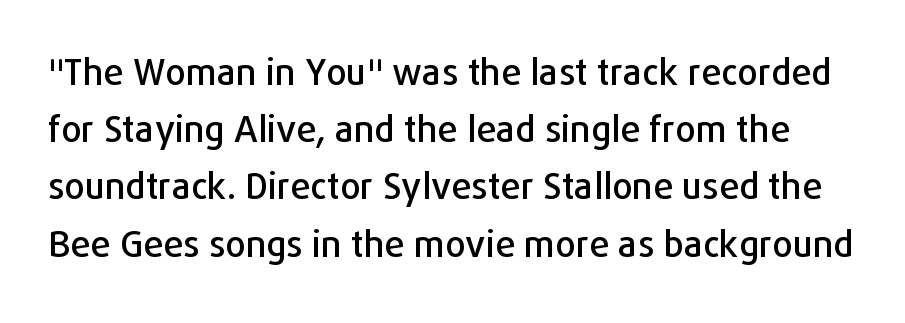
Q: Is the text italic (slanted)? A: No, it is upright.
Q: Is the typeface a serif or a sans-serif typeface? A: Sans-serif.
Q: Is the text underlined? A: No.
Q: Is the spacing between letters normal or unusually wide? A: Normal.
Q: Is the spacing between lines tight, normal or loose? A: Normal.
Q: Width (condensed, normal, or wide)? A: Normal.
Q: Stroke contrast? A: Low.
Q: x-height? A: Medium.
Q: Monospaced? A: No.
